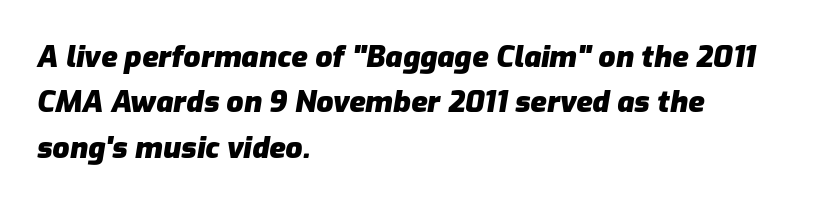
The image shows 30 px heavy type, italic (leaning right); set left-aligned, normal line spacing (1.51x), normal letter spacing, not underlined; low stroke contrast and a medium x-height.
